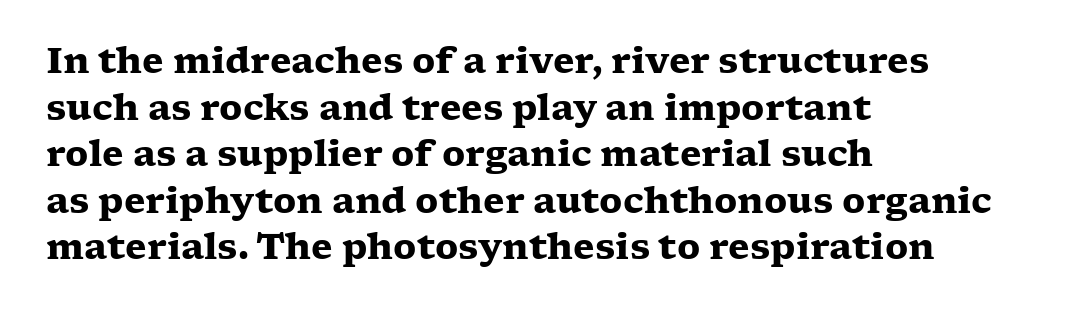
Q: Is the text bold? A: Yes.
Q: Is the text italic (slanted)? A: No, it is upright.
Q: Is the typeface a serif or a sans-serif typeface? A: Serif.
Q: Is the text underlined? A: No.
Q: How is the paragraph aligned? A: Left-aligned.
Q: Is the spacing between letters normal or unusually wide? A: Normal.
Q: Is the spacing between lines tight, normal or loose? A: Normal.
Q: Width (condensed, normal, or wide)? A: Wide.
Q: Stroke contrast? A: Low.
Q: x-height? A: Medium.
Q: Monospaced? A: No.
